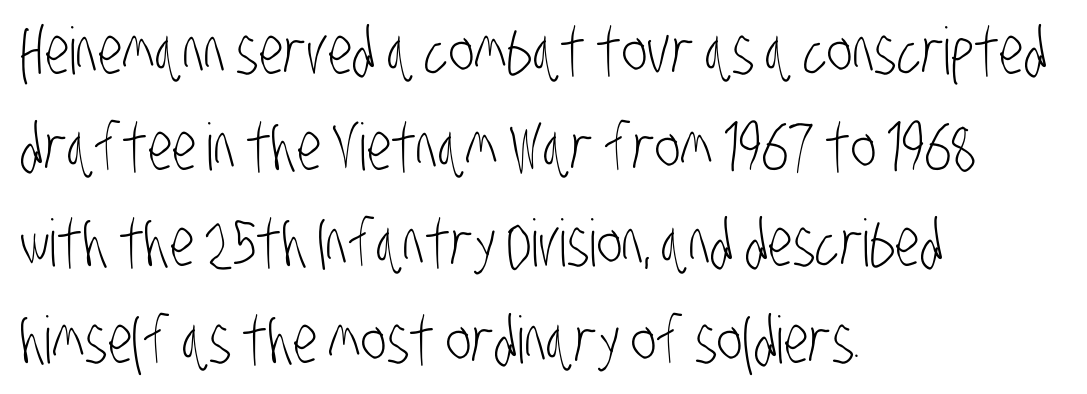
{"serif": "no", "bold": "no", "weight": "light", "width": "condensed", "stroke_contrast": "low", "x_height": "large", "monospaced": "no", "underline": "no", "align": "left", "line_spacing": "normal", "line_spacing_ratio": 1.48, "letter_spacing": "normal", "letter_spacing_em": 0.0, "glyph_px": 65}
